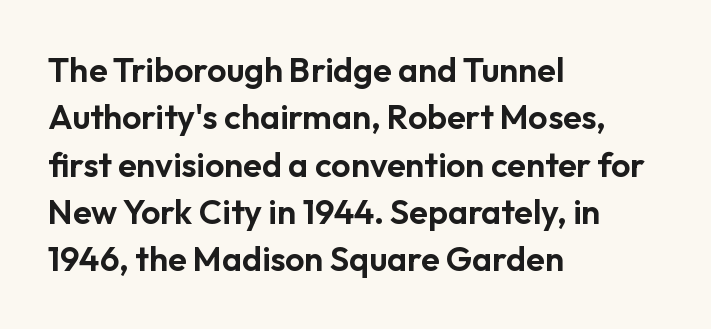
Notice how descenders clear the ascenders below comfortably — that's standard leading. Italic: no, the glyphs are upright roman. The face used here is proportionally spaced, like ordinary book or web type. Look at the tracking — it's just the regular setting, nothing added.
